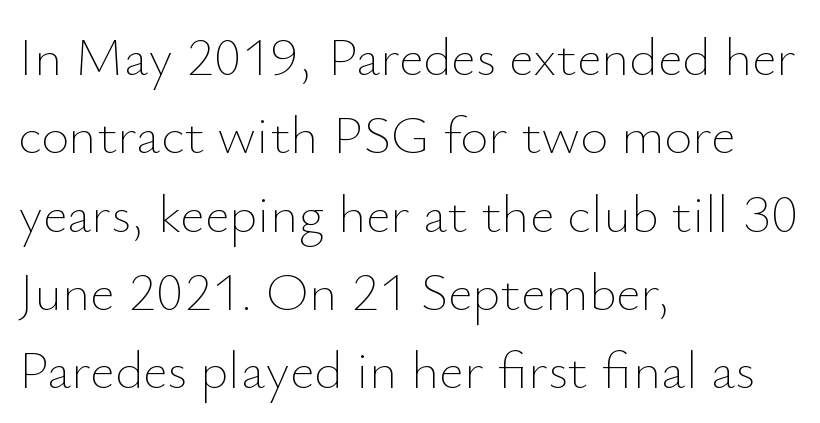
Q: Is the text bold? A: No.
Q: Is the text italic (slanted)? A: No, it is upright.
Q: Is the text underlined? A: No.
Q: How is the paragraph aligned? A: Left-aligned.
Q: Is the spacing between letters normal or unusually wide? A: Normal.
Q: Is the spacing between lines tight, normal or loose? A: Normal.
Q: Width (condensed, normal, or wide)? A: Normal.
Q: Stroke contrast? A: Low.
Q: x-height? A: Small.
Q: Monospaced? A: No.
